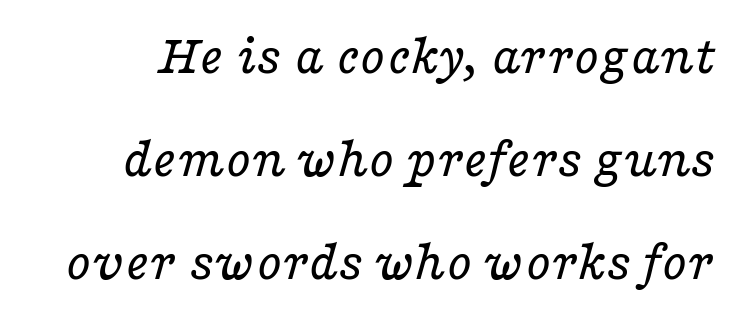
The image shows 58 px regular-weight, wide serif type, italic (leaning right); set line spacing 1.78x, normal letter spacing, not underlined; low stroke contrast and a medium x-height.
